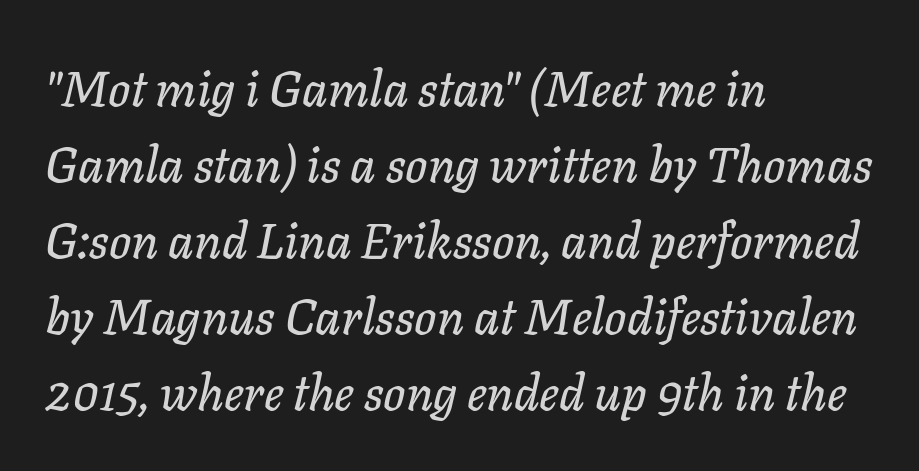
{"italic": "yes", "lean": "right", "slant_degrees": 11, "width": "normal", "stroke_contrast": "low", "x_height": "medium", "monospaced": "no", "underline": "no", "align": "left", "line_spacing": "normal", "line_spacing_ratio": 1.55, "letter_spacing": "normal", "letter_spacing_em": 0.0, "glyph_px": 49}
